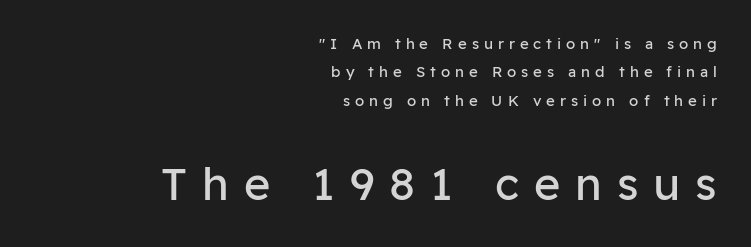
The image shows 45 px regular-weight sans-serif type, upright; set right-aligned, loose line spacing (1.9x), unusually wide letter spacing (+0.33 em), not underlined; the second (bottom) block is 3.0x larger; low stroke contrast and a medium x-height.
